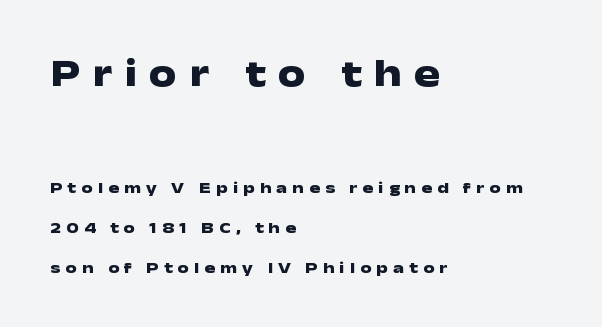
{"serif": "no", "italic": "no", "bold": "yes", "weight": "heavy", "width": "wide", "stroke_contrast": "low", "x_height": "medium", "monospaced": "no", "underline": "no", "align": "left", "line_spacing": "loose", "line_spacing_ratio": 2.49, "letter_spacing": "wide", "letter_spacing_em": 0.32, "larger_block": "first", "size_ratio": 2.44, "glyph_px": 39}
